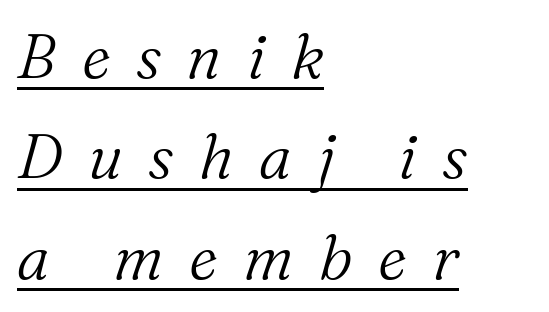
{"serif": "yes", "italic": "yes", "lean": "right", "slant_degrees": 16, "bold": "no", "weight": "light", "width": "normal", "stroke_contrast": "medium", "x_height": "medium", "monospaced": "no", "underline": "yes", "align": "left", "line_spacing": "normal", "line_spacing_ratio": 1.62, "letter_spacing": "wide", "letter_spacing_em": 0.41, "glyph_px": 62}
